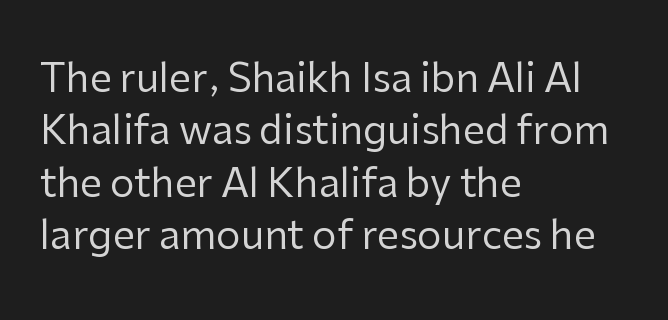
Q: Is the text bold? A: No.
Q: Is the text italic (slanted)? A: No, it is upright.
Q: Is the typeface a serif or a sans-serif typeface? A: Sans-serif.
Q: Is the text underlined? A: No.
Q: How is the paragraph aligned? A: Left-aligned.
Q: Is the spacing between letters normal or unusually wide? A: Normal.
Q: Is the spacing between lines tight, normal or loose? A: Normal.
Q: Width (condensed, normal, or wide)? A: Normal.
Q: Stroke contrast? A: Low.
Q: x-height? A: Medium.
Q: Monospaced? A: No.
